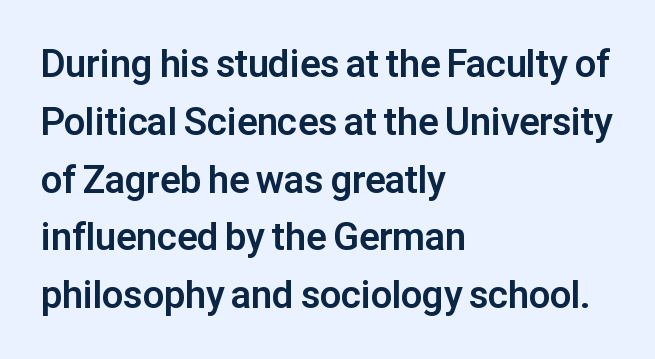
{"serif": "no", "italic": "no", "bold": "yes", "weight": "bold", "width": "normal", "stroke_contrast": "low", "x_height": "medium", "monospaced": "no", "underline": "no", "align": "left", "line_spacing": "normal", "line_spacing_ratio": 1.52, "letter_spacing": "normal", "letter_spacing_em": 0.0, "glyph_px": 38}
